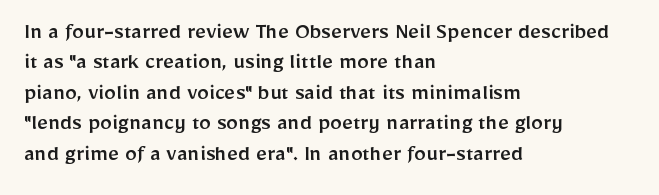
The image shows 24 px text type, upright; set left-aligned, normal line spacing (1.27x), normal letter spacing, not underlined.
